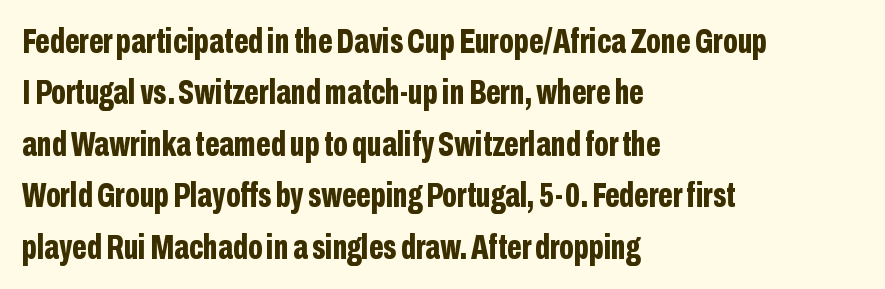
The image shows 35 px bold, condensed sans-serif type, upright; set left-aligned, normal line spacing (1.47x), normal letter spacing, not underlined; low stroke contrast and a medium x-height.
